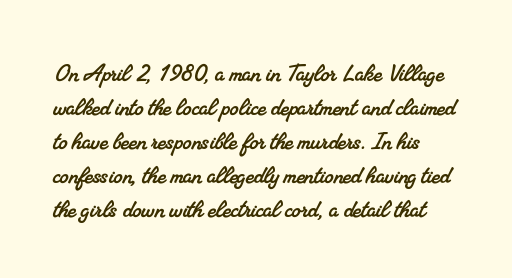
Students, note that the glyphs here touch the page at normal intervals. Any mark beneath the type? The region is blank. Note the varied advance widths — an 'i' is clearly narrower than an 'm'. Little horizontal feet cap the strokes, marking this as serif type.
